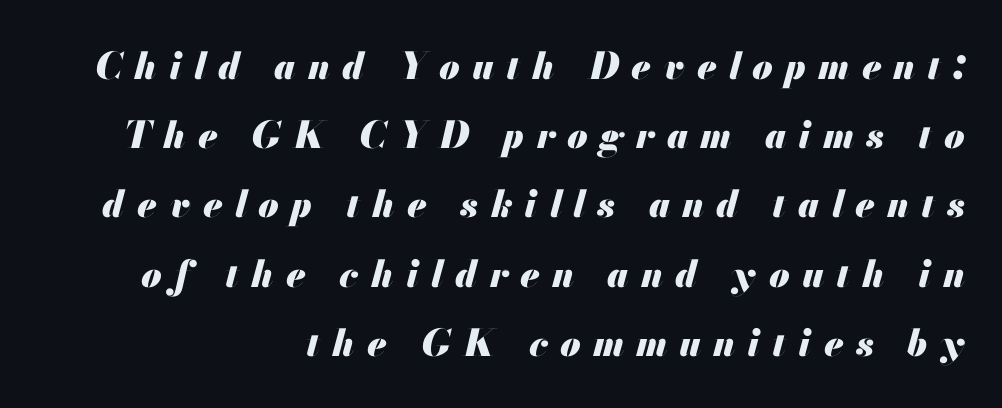
Q: Is the text bold? A: Yes.
Q: Is the text italic (slanted)? A: Yes, it leans right by about 13 degrees.
Q: Is the text underlined? A: No.
Q: How is the paragraph aligned? A: Right-aligned.
Q: Is the spacing between letters normal or unusually wide? A: Unusually wide.
Q: Width (condensed, normal, or wide)? A: Normal.
Q: Stroke contrast? A: Medium.
Q: x-height? A: Small.
Q: Monospaced? A: No.
